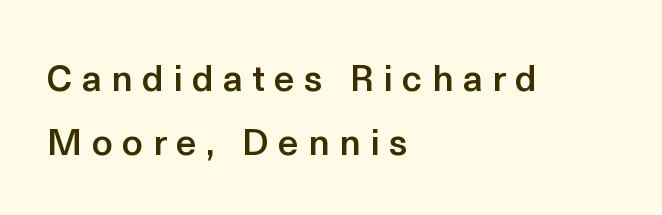
Layout note: lines flush left. Here the designer chose a conventional face with non-uniform glyph widths. Tall strokes in this sample are plumb rather than angled. What weight is shown? A semibold, between regular and bold. Typographically, this falls in the sans-serif category.
